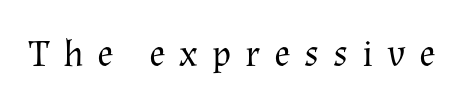
{"serif": "yes", "italic": "no", "bold": "no", "weight": "regular", "width": "normal", "stroke_contrast": "medium", "x_height": "medium", "monospaced": "no", "underline": "no", "letter_spacing": "wide", "letter_spacing_em": 0.37, "glyph_px": 38}
